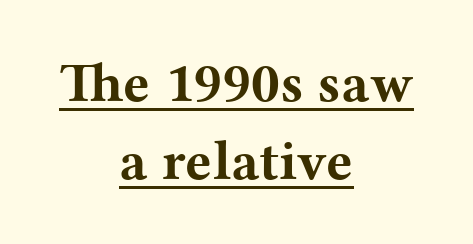
{"serif": "yes", "italic": "no", "bold": "yes", "weight": "bold", "width": "wide", "stroke_contrast": "medium", "x_height": "medium", "monospaced": "no", "underline": "yes", "align": "center", "line_spacing": "normal", "line_spacing_ratio": 1.4, "letter_spacing": "normal", "letter_spacing_em": 0.0, "glyph_px": 56}
